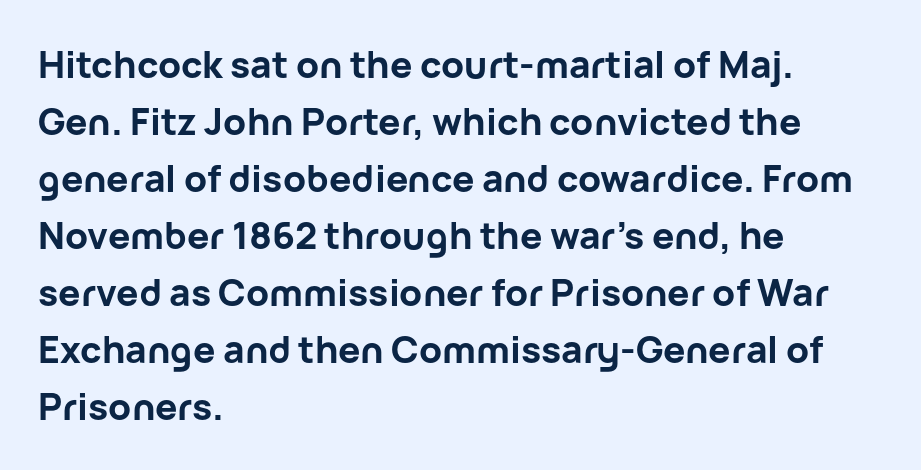
{"serif": "no", "italic": "no", "bold": "yes", "weight": "bold", "width": "normal", "stroke_contrast": "low", "x_height": "medium", "monospaced": "no", "underline": "no", "align": "left", "line_spacing": "normal", "line_spacing_ratio": 1.54, "letter_spacing": "normal", "letter_spacing_em": 0.0, "glyph_px": 37}
